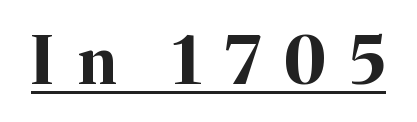
{"serif": "yes", "italic": "no", "bold": "yes", "weight": "bold", "width": "normal", "stroke_contrast": "medium", "x_height": "medium", "monospaced": "no", "underline": "yes", "letter_spacing": "wide", "letter_spacing_em": 0.36, "glyph_px": 65}
